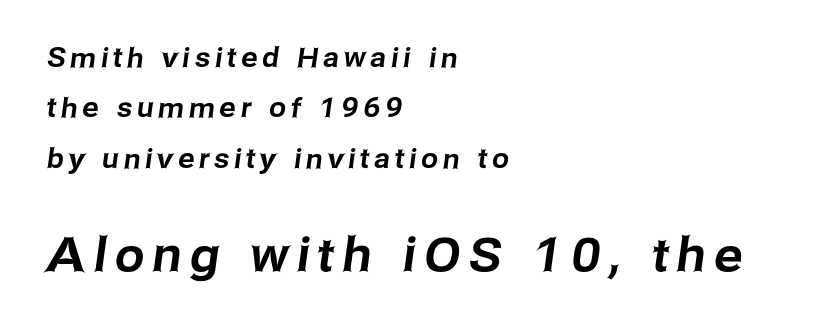
The image shows 47 px sans-serif type; set left-aligned, line spacing 1.87x, not underlined; the second (bottom) block is 1.74x larger; low stroke contrast and a medium x-height.
